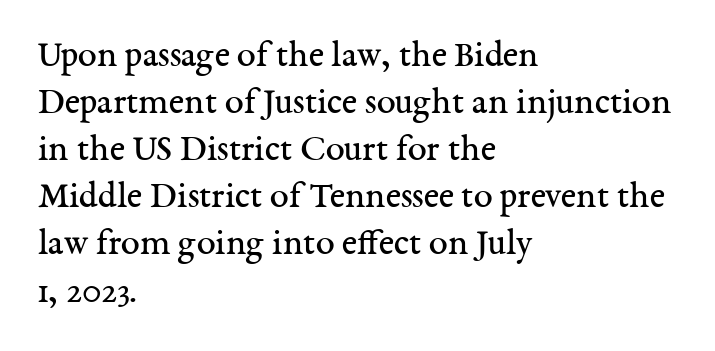
Q: Is the text bold? A: No.
Q: Is the text italic (slanted)? A: No, it is upright.
Q: Is the typeface a serif or a sans-serif typeface? A: Serif.
Q: Is the text underlined? A: No.
Q: How is the paragraph aligned? A: Left-aligned.
Q: Is the spacing between letters normal or unusually wide? A: Normal.
Q: Width (condensed, normal, or wide)? A: Normal.
Q: Stroke contrast? A: Medium.
Q: x-height? A: Medium.
Q: Monospaced? A: No.
